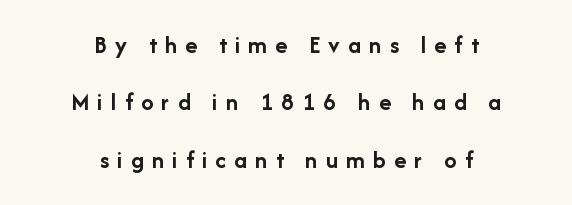
{"italic": "no", "bold": "yes", "underline": "no", "align": "center", "line_spacing": "loose", "line_spacing_ratio": 2.3, "letter_spacing": "wide", "letter_spacing_em": 0.33, "glyph_px": 25}
